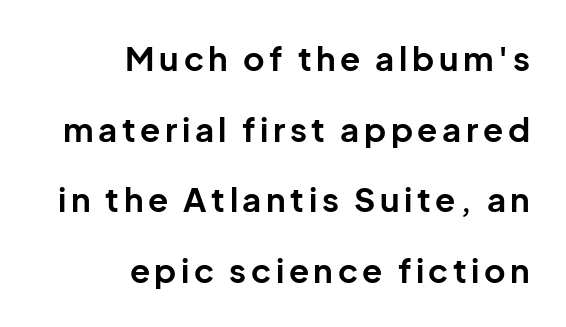
Line spacing here is loose. This is roman type, the default non-slanted kind. The passage shown is typeset with a sans-serif family. Spacing verdict: proportional, widths tailored to each character. Students, this is bold: see how much ink each stroke carries.
